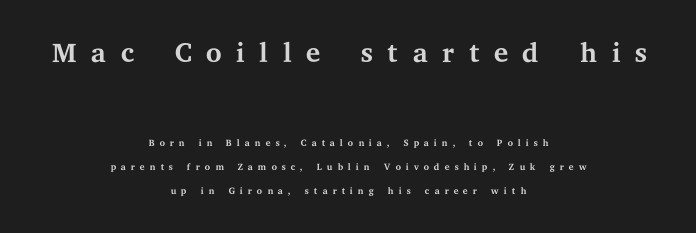
The axis of the letterforms is exactly vertical. Whoever set this made the first block the dominant, larger element. Glance below the letters and you will spot only blank space. The passage shown has open, widely tracked lettering throughout. The face used here is seriffed, in the tradition of book romans. A typesetter would call this proportional, since set widths differ per character.
